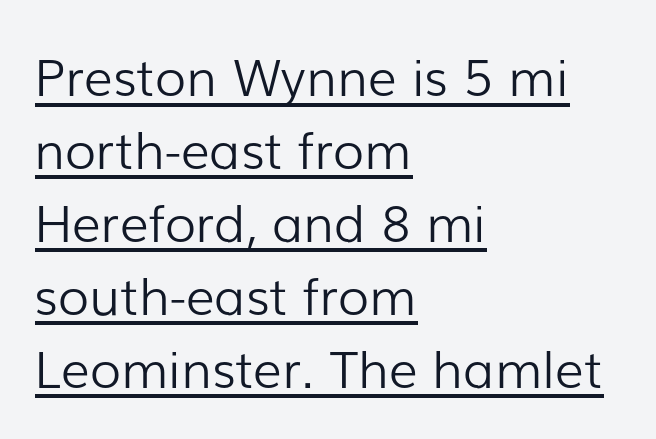
Q: Is the text bold? A: No.
Q: Is the text italic (slanted)? A: No, it is upright.
Q: Is the typeface a serif or a sans-serif typeface? A: Sans-serif.
Q: Is the text underlined? A: Yes.
Q: How is the paragraph aligned? A: Left-aligned.
Q: Is the spacing between letters normal or unusually wide? A: Normal.
Q: Is the spacing between lines tight, normal or loose? A: Normal.
Q: Width (condensed, normal, or wide)? A: Normal.
Q: Stroke contrast? A: Low.
Q: x-height? A: Medium.
Q: Monospaced? A: No.
